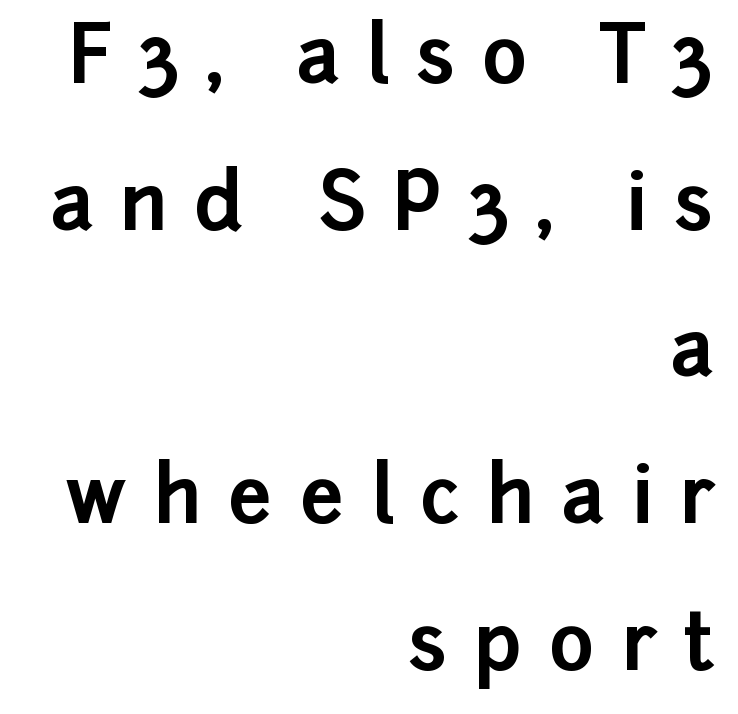
The image shows 78 px bold sans-serif type, upright; set right-aligned, line spacing 1.88x, unusually wide letter spacing (+0.34 em), not underlined; low stroke contrast and a medium x-height.
